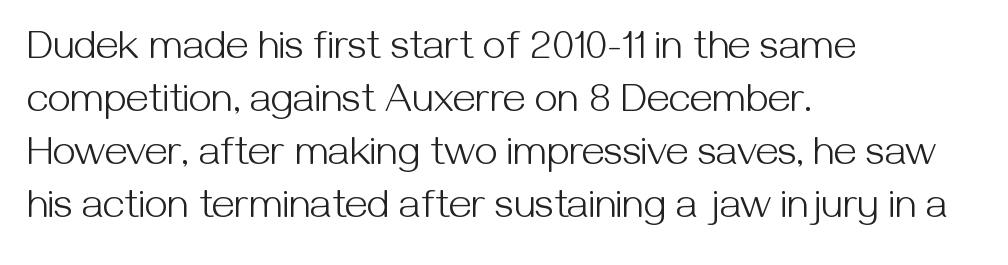
{"serif": "no", "italic": "no", "bold": "no", "weight": "light", "width": "normal", "stroke_contrast": "medium", "x_height": "medium", "monospaced": "no", "underline": "no", "align": "left", "line_spacing": "normal", "line_spacing_ratio": 1.29, "letter_spacing": "normal", "letter_spacing_em": 0.0, "glyph_px": 41}
